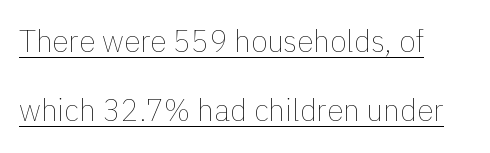
Q: Is the text bold? A: No.
Q: Is the text italic (slanted)? A: No, it is upright.
Q: Is the text underlined? A: Yes.
Q: How is the paragraph aligned? A: Left-aligned.
Q: Is the spacing between letters normal or unusually wide? A: Normal.
Q: Is the spacing between lines tight, normal or loose? A: Loose.
Q: Width (condensed, normal, or wide)? A: Normal.
Q: Stroke contrast? A: Low.
Q: x-height? A: Medium.
Q: Monospaced? A: No.
